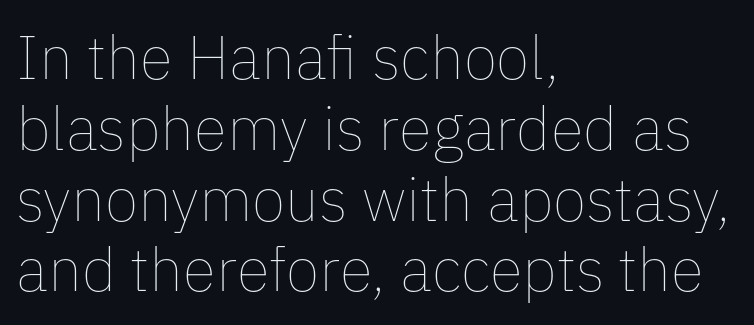
The image shows 61 px thin type, upright; set left-aligned, line spacing 1.16x, normal letter spacing, not underlined; low stroke contrast and a medium x-height.
